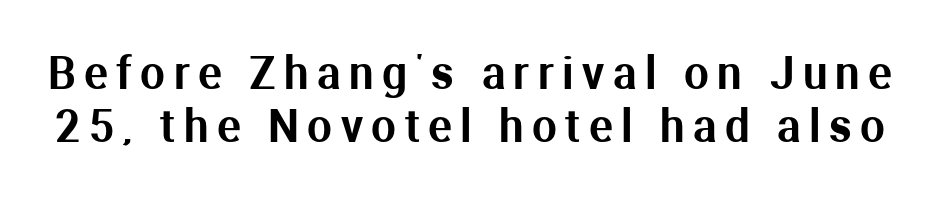
In terms of posture, this sample is upright. The face used here is proportionally spaced, like ordinary book or web type. Typographically, this falls in the sans-serif category. Plain, unruled lines of type.
